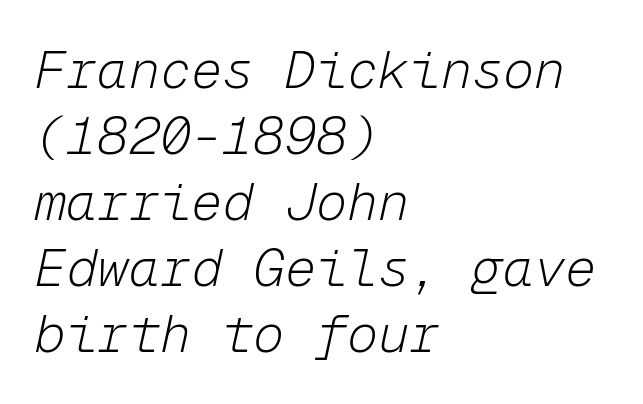
Q: Is the text bold? A: No.
Q: Is the text italic (slanted)? A: Yes, it leans right by about 12 degrees.
Q: Is the text underlined? A: No.
Q: How is the paragraph aligned? A: Left-aligned.
Q: Is the spacing between letters normal or unusually wide? A: Normal.
Q: Is the spacing between lines tight, normal or loose? A: Normal.
Q: Width (condensed, normal, or wide)? A: Normal.
Q: Stroke contrast? A: Low.
Q: x-height? A: Medium.
Q: Monospaced? A: Yes.
